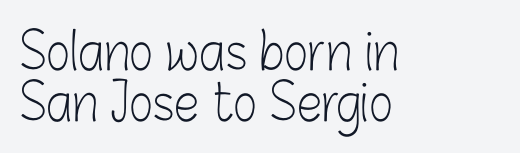
Q: Is the text bold? A: No.
Q: Is the text italic (slanted)? A: No, it is upright.
Q: Is the typeface a serif or a sans-serif typeface? A: Sans-serif.
Q: Is the text underlined? A: No.
Q: How is the paragraph aligned? A: Left-aligned.
Q: Is the spacing between letters normal or unusually wide? A: Normal.
Q: Is the spacing between lines tight, normal or loose? A: Tight.
Q: Width (condensed, normal, or wide)? A: Condensed.
Q: Stroke contrast? A: Low.
Q: x-height? A: Medium.
Q: Monospaced? A: No.
